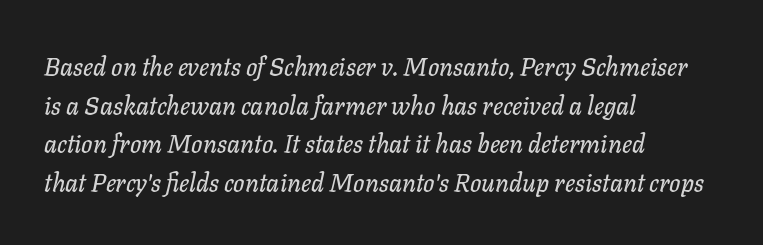
Tracking here is standard; glyphs follow each other at the usual distance. Rows of type keep a routine distance in the vertical direction. The typesetter chose a ragged-right arrangement here. Underline: absent. The axis of the letterforms is tilted away from vertical.
